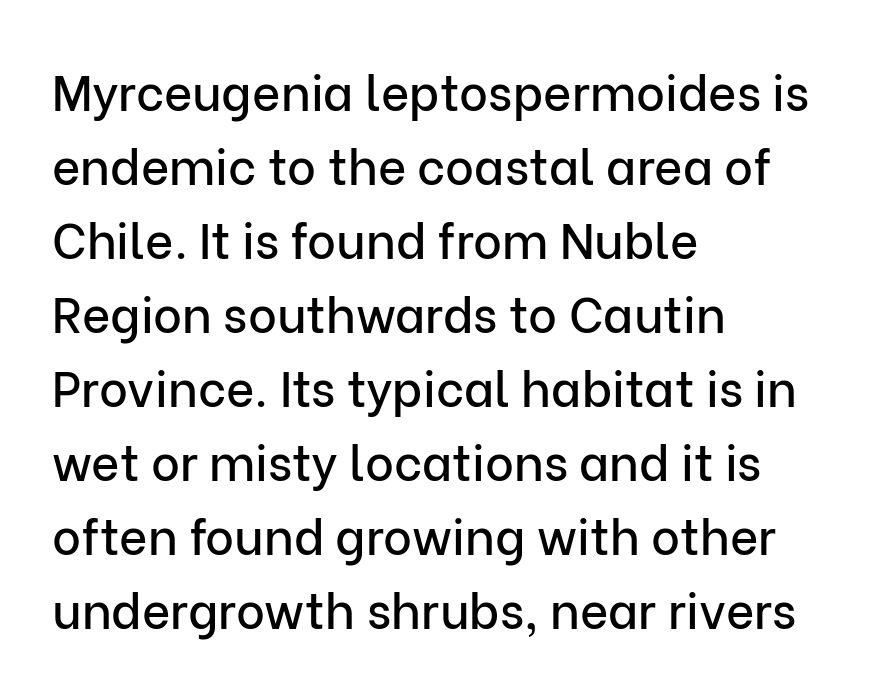
Q: Is the text italic (slanted)? A: No, it is upright.
Q: Is the typeface a serif or a sans-serif typeface? A: Sans-serif.
Q: Is the text underlined? A: No.
Q: How is the paragraph aligned? A: Left-aligned.
Q: Is the spacing between letters normal or unusually wide? A: Normal.
Q: Is the spacing between lines tight, normal or loose? A: Normal.
Q: Width (condensed, normal, or wide)? A: Normal.
Q: Stroke contrast? A: Low.
Q: x-height? A: Medium.
Q: Monospaced? A: No.
